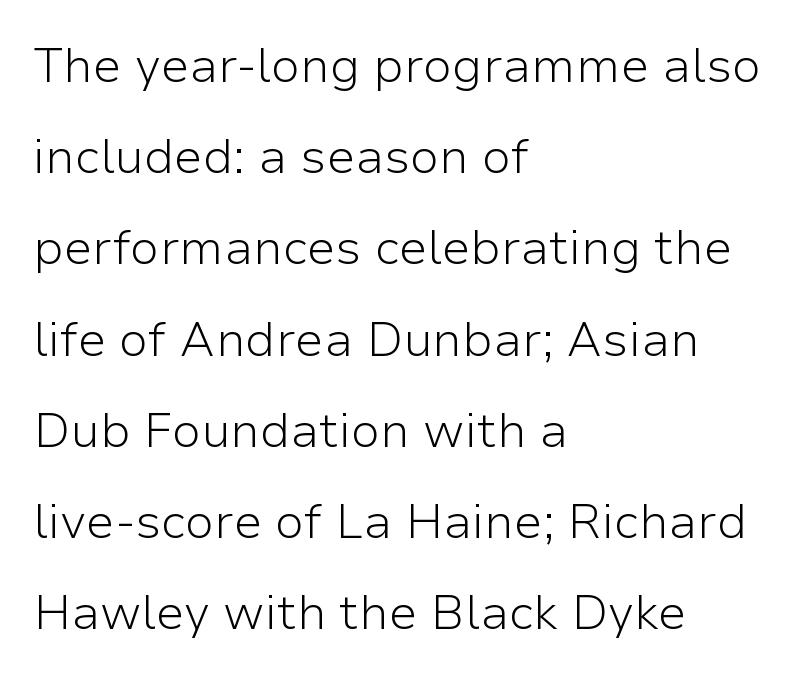
{"serif": "no", "italic": "no", "bold": "no", "weight": "light", "width": "normal", "stroke_contrast": "low", "x_height": "medium", "monospaced": "no", "underline": "no", "align": "left", "line_spacing": "loose", "line_spacing_ratio": 1.9, "letter_spacing": "normal", "letter_spacing_em": 0.0, "glyph_px": 48}
